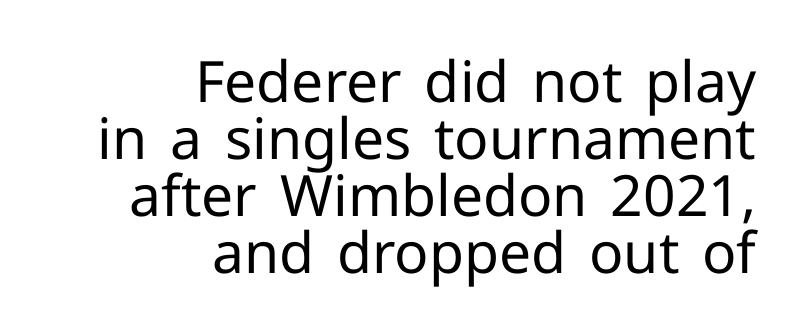
Q: Is the text bold? A: No.
Q: Is the text italic (slanted)? A: No, it is upright.
Q: Is the typeface a serif or a sans-serif typeface? A: Sans-serif.
Q: Is the text underlined? A: No.
Q: How is the paragraph aligned? A: Right-aligned.
Q: Is the spacing between letters normal or unusually wide? A: Normal.
Q: Is the spacing between lines tight, normal or loose? A: Tight.
Q: Width (condensed, normal, or wide)? A: Normal.
Q: Stroke contrast? A: Low.
Q: x-height? A: Medium.
Q: Monospaced? A: No.
